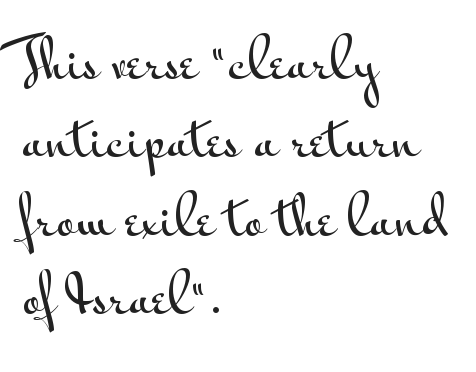
Horizontal alignment here is leftward, the default for most running prose. Look at the tracking — it's just the regular setting, nothing added. One glance says typical: line gaps are just what's usual. These lines are rendered in a variable-pitch font. The typeface chosen for these lines omits serifs.
